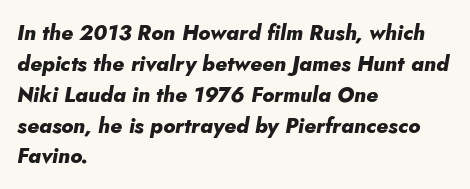
In terms of leading, this rendering sits right in the middle. Posture: slanted. The strip under each line holds only bare page. The face used here has the dense, thick strokes of a bold. Words appear dense and cohesive because spacing is normal.
